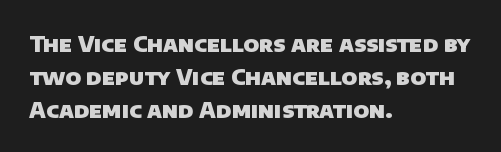
The image shows 22 px bold type; set left-aligned, normal line spacing (1.5x), normal letter spacing, not underlined.
